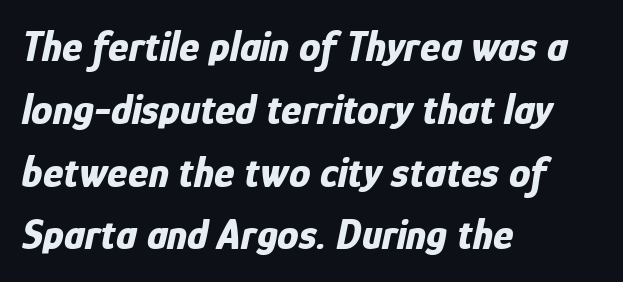
The image shows 43 px bold, condensed type, italic (leaning right); set left-aligned, normal line spacing (1.46x), normal letter spacing, not underlined; low stroke contrast and a medium x-height.
